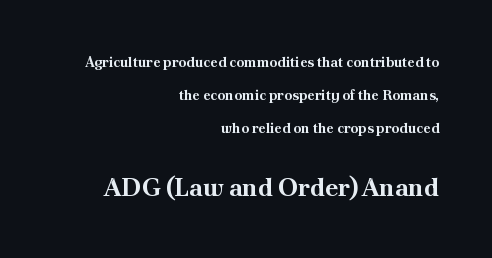
Q: Is the text bold? A: Yes.
Q: Is the text italic (slanted)? A: No, it is upright.
Q: Is the text underlined? A: No.
Q: How is the paragraph aligned? A: Right-aligned.
Q: Is the spacing between letters normal or unusually wide? A: Normal.
Q: Is the spacing between lines tight, normal or loose? A: Loose.
Q: Which block of text is set in a larger size, the first (top) or the second (bottom)? A: The second (bottom) one.
